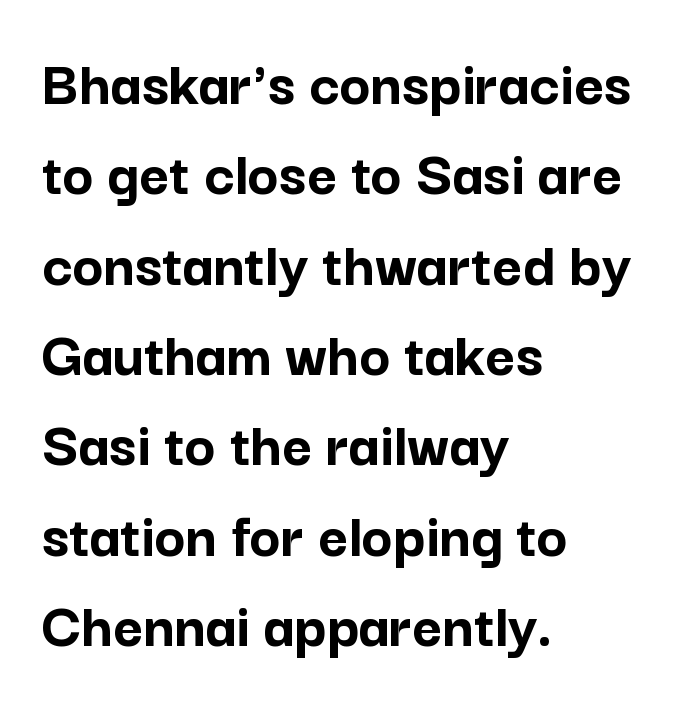
Plenty of ink on the page — the face is bold. All the whitespace from short lines collects on the right. Nothing sits at the stroke ends, so this counts as sans-serif. The face used here is proportionally spaced, like ordinary book or web type.
